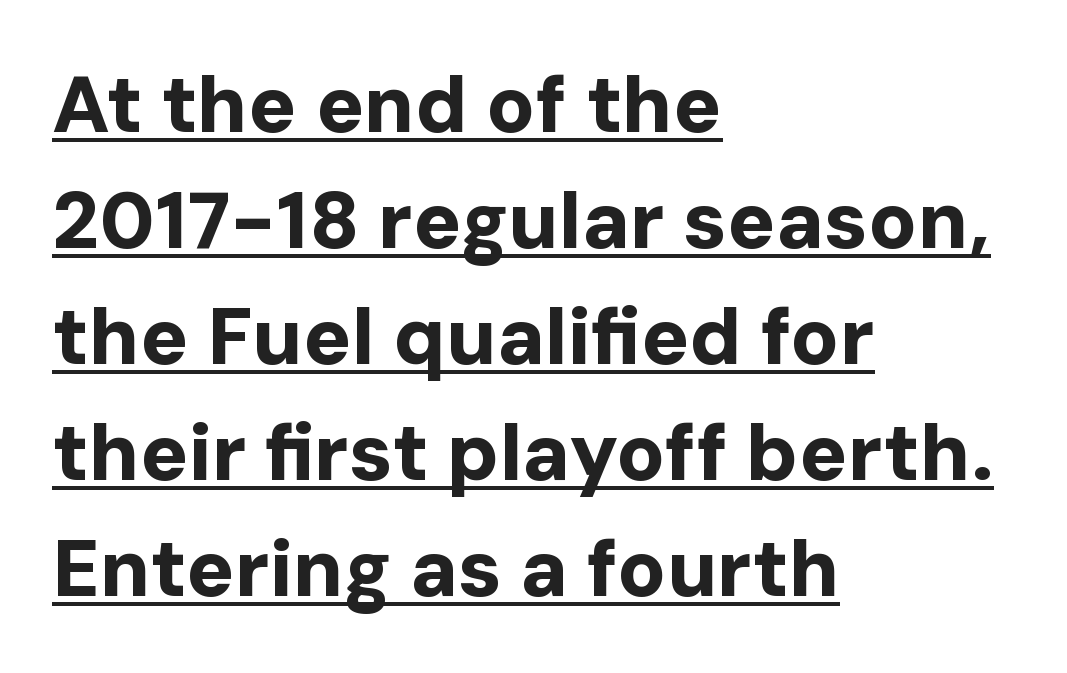
The image shows 80 px bold sans-serif type, upright; set left-aligned, normal line spacing (1.45x), normal letter spacing, underlined; low stroke contrast and a medium x-height.
